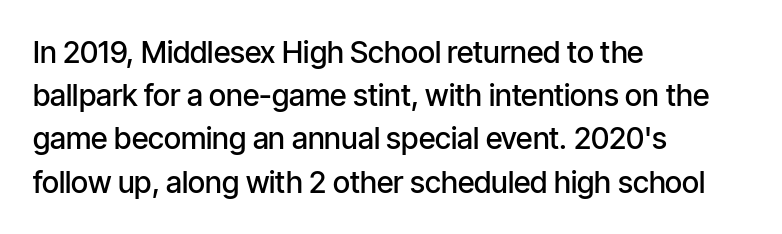
Characters remain perfectly vertical along every line. The face used here is proportionally spaced, like ordinary book or web type. The rendering keeps characters at their native spacing. Visually the block forms a straight wall on the left and a jagged coastline on the right.
